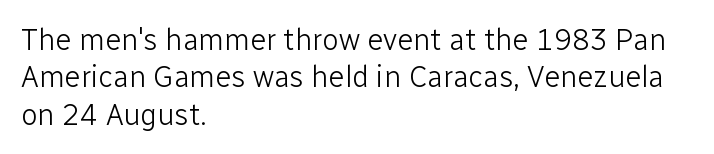
{"serif": "no", "italic": "no", "bold": "no", "weight": "light", "width": "normal", "stroke_contrast": "low", "x_height": "medium", "monospaced": "no", "underline": "no", "align": "left", "line_spacing": "normal", "line_spacing_ratio": 1.25, "letter_spacing": "normal", "letter_spacing_em": 0.0, "glyph_px": 30}
